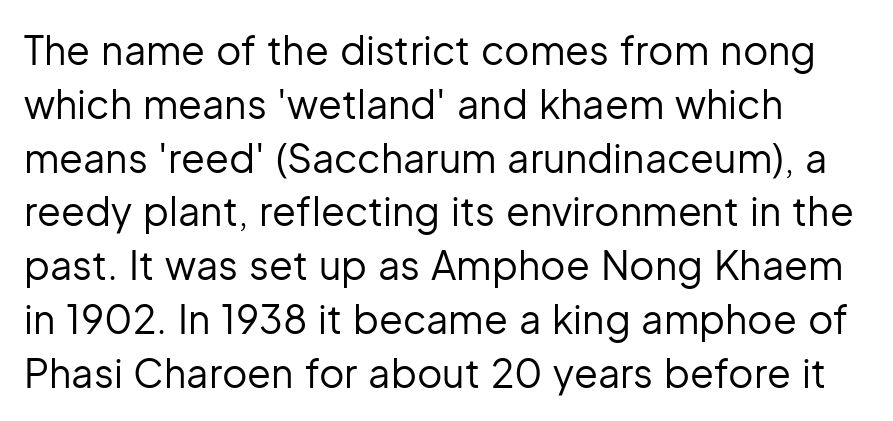
Q: Is the text bold? A: No.
Q: Is the text italic (slanted)? A: No, it is upright.
Q: Is the typeface a serif or a sans-serif typeface? A: Sans-serif.
Q: Is the text underlined? A: No.
Q: How is the paragraph aligned? A: Left-aligned.
Q: Is the spacing between letters normal or unusually wide? A: Normal.
Q: Is the spacing between lines tight, normal or loose? A: Normal.
Q: Width (condensed, normal, or wide)? A: Normal.
Q: Stroke contrast? A: Low.
Q: x-height? A: Medium.
Q: Monospaced? A: No.
